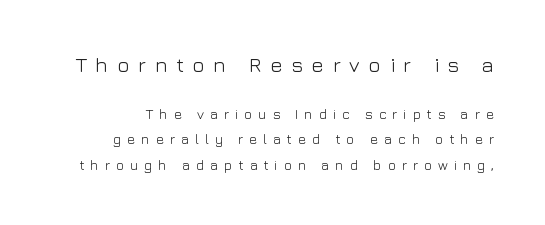
Someone cranked the tracking dial way up on this one. Ascenders rise straight up at ninety degrees. Weight: not bold — regular or lighter. The area under the type is left untouched. These two chunks differ in scale, with the top chunk taking the larger measure.
